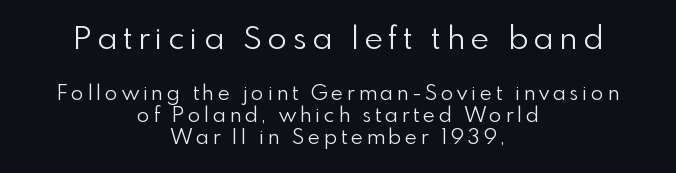
Plain, unruled lines of type. Spacing verdict: proportional, widths tailored to each character. Line starts and ends both wander, symmetrically. The rendering uses a small line-height, squeezing the rows. This is roman type, the default non-slanted kind. Observe the absence of serifs on each vertical stroke in this sample.
